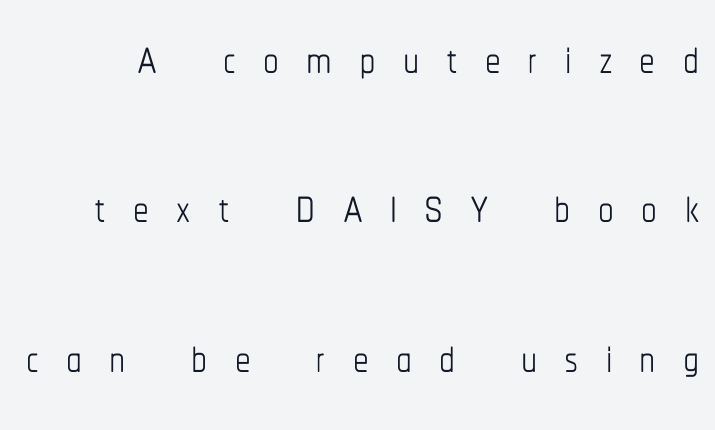
The image shows 63 px thin, condensed type, upright; set loose line spacing (2.37x), unusually wide letter spacing (+0.43 em), not underlined; low stroke contrast and a medium x-height.
